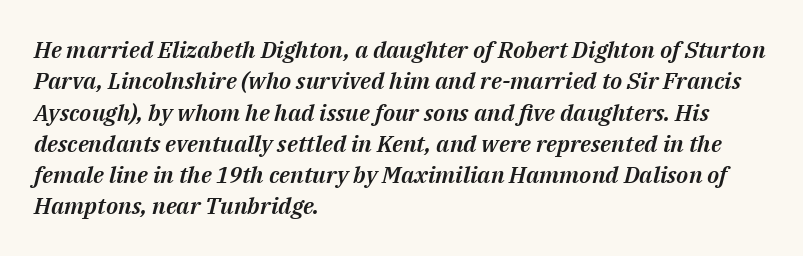
Yep, that's italic — everything's leaning. No word sits above an underline. The lines sit at an ordinary, default distance from one another. Left-aligned paragraph, ragged on the right. This sample uses plain, unmodified letter spacing.
